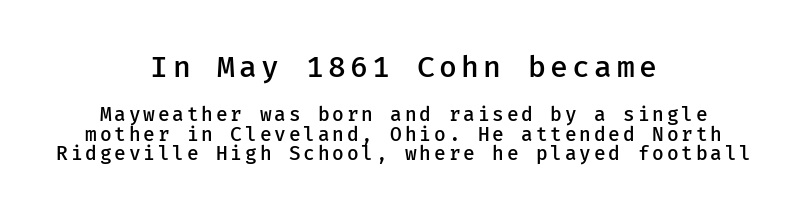
The image shows 29 px semibold sans-serif type, upright; set centered, tight line spacing (1.03x), not underlined; the first (top) block is 1.53x larger; low stroke contrast and a medium x-height.
